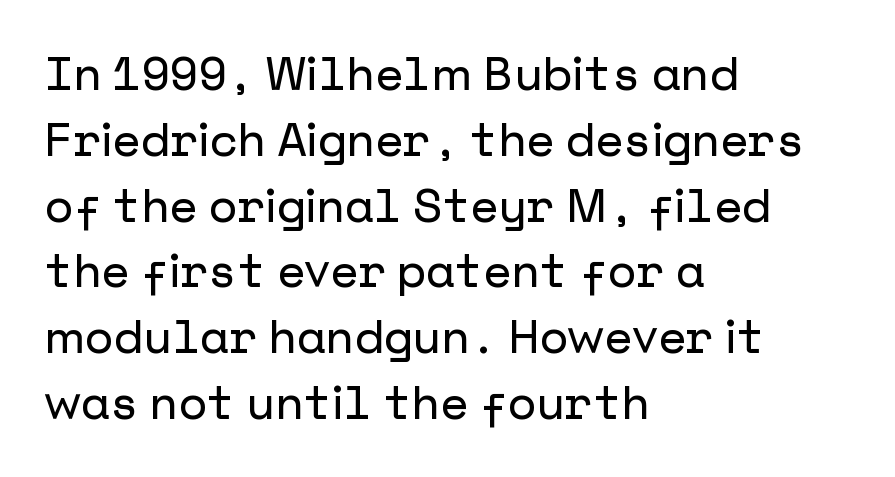
Q: Is the text italic (slanted)? A: No, it is upright.
Q: Is the typeface a serif or a sans-serif typeface? A: Sans-serif.
Q: Is the text underlined? A: No.
Q: How is the paragraph aligned? A: Left-aligned.
Q: Is the spacing between letters normal or unusually wide? A: Normal.
Q: Is the spacing between lines tight, normal or loose? A: Normal.
Q: Width (condensed, normal, or wide)? A: Normal.
Q: Stroke contrast? A: Low.
Q: x-height? A: Medium.
